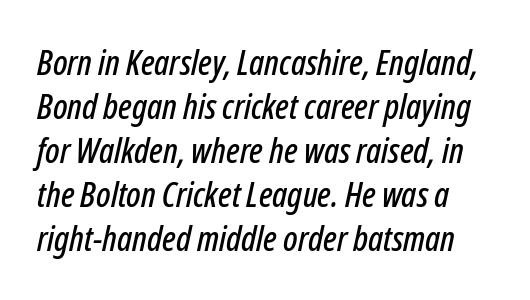
{"italic": "yes", "lean": "right", "slant_degrees": 12, "width": "condensed", "stroke_contrast": "low", "x_height": "medium", "monospaced": "no", "underline": "no", "line_spacing": "normal", "line_spacing_ratio": 1.26, "letter_spacing": "normal", "letter_spacing_em": 0.0, "glyph_px": 35}
